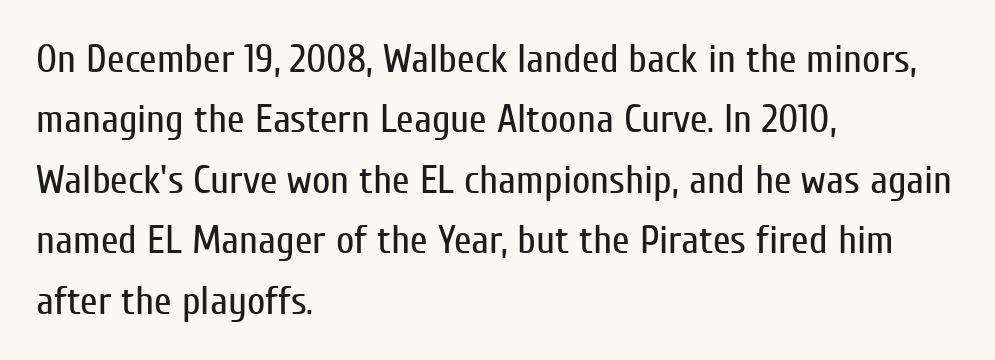
This sample is left-justified, so line endings fall wherever the words run out. Each letter's strokes conclude bluntly, with no projecting serifs. Students, observe: this is what conventionally led text looks like. Notice how the stems are strictly vertical — no italics here. Varying glyph widths throughout — classic text-font behaviour. Words float on clear page, feet unadorned.
